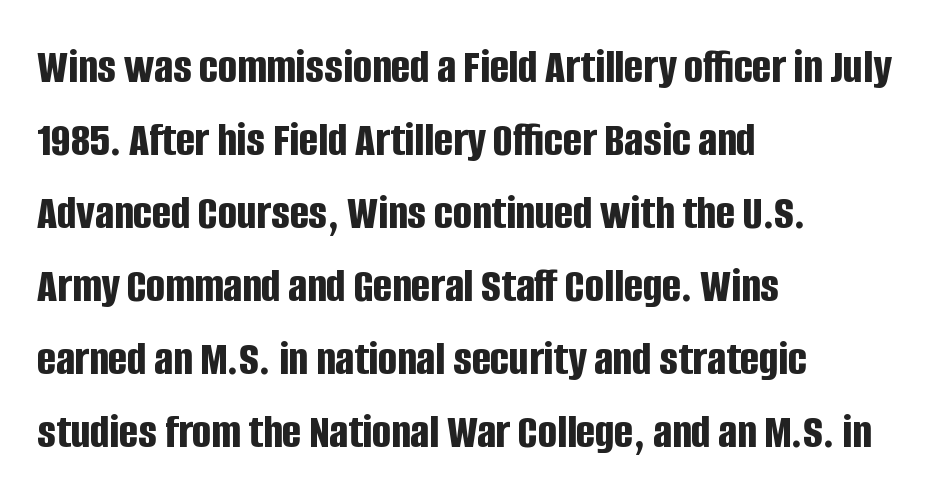
{"serif": "no", "italic": "no", "bold": "yes", "weight": "bold", "width": "condensed", "stroke_contrast": "low", "x_height": "large", "monospaced": "no", "underline": "no", "align": "left", "line_spacing": "normal", "line_spacing_ratio": 1.46, "letter_spacing": "normal", "letter_spacing_em": 0.0, "glyph_px": 50}
